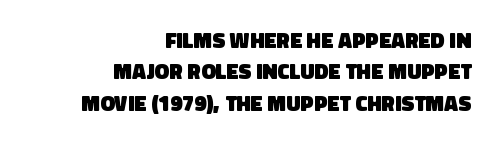
The image shows 22 px bold type; set right-aligned, normal line spacing (1.43x), normal letter spacing, not underlined.
